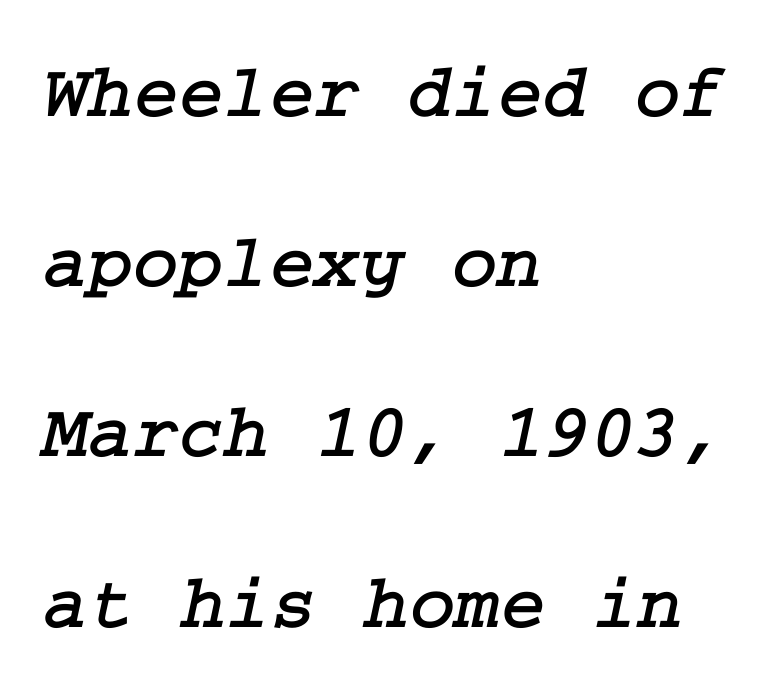
Is the letter spacing exaggerated? No — it looks like the ordinary default. This rendering employs a face with finishing strokes, i.e., a serif. Is the block centered? No — it sits flush against the left margin. Anything drawn beneath the words? Only blank space. This sample trades compactness for vertical openness between lines.
